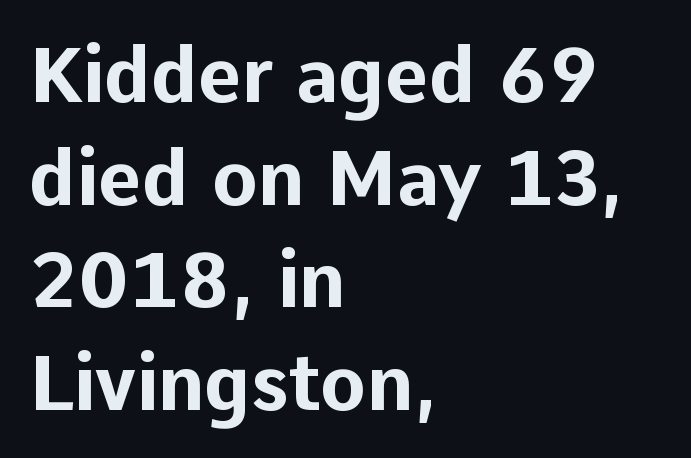
The image shows 76 px bold sans-serif type, upright; set left-aligned, normal line spacing (1.35x), normal letter spacing, not underlined; low stroke contrast and a medium x-height.
